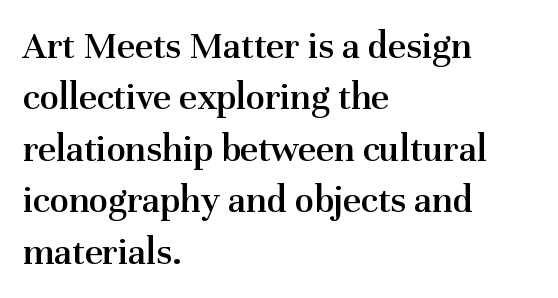
Q: Is the text bold? A: Semi-bold.
Q: Is the text italic (slanted)? A: No, it is upright.
Q: Is the typeface a serif or a sans-serif typeface? A: Serif.
Q: Is the text underlined? A: No.
Q: How is the paragraph aligned? A: Left-aligned.
Q: Is the spacing between letters normal or unusually wide? A: Normal.
Q: Is the spacing between lines tight, normal or loose? A: Normal.
Q: Width (condensed, normal, or wide)? A: Normal.
Q: Stroke contrast? A: Medium.
Q: x-height? A: Medium.
Q: Monospaced? A: No.
